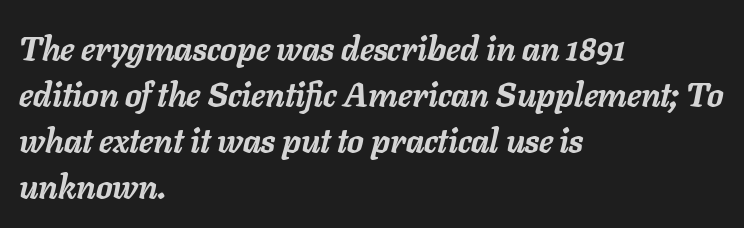
{"italic": "yes", "lean": "right", "slant_degrees": 11, "bold": "yes", "weight": "semibold", "width": "normal", "stroke_contrast": "low", "x_height": "medium", "monospaced": "no", "underline": "no", "align": "left", "line_spacing": "normal", "line_spacing_ratio": 1.39, "letter_spacing": "normal", "letter_spacing_em": 0.0, "glyph_px": 33}
